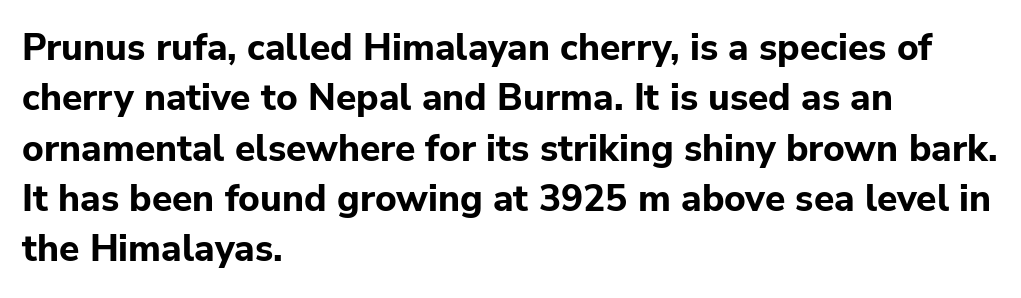
Q: Is the text bold? A: Yes.
Q: Is the text italic (slanted)? A: No, it is upright.
Q: Is the typeface a serif or a sans-serif typeface? A: Sans-serif.
Q: Is the text underlined? A: No.
Q: How is the paragraph aligned? A: Left-aligned.
Q: Is the spacing between letters normal or unusually wide? A: Normal.
Q: Is the spacing between lines tight, normal or loose? A: Normal.
Q: Width (condensed, normal, or wide)? A: Normal.
Q: Stroke contrast? A: Low.
Q: x-height? A: Medium.
Q: Monospaced? A: No.
